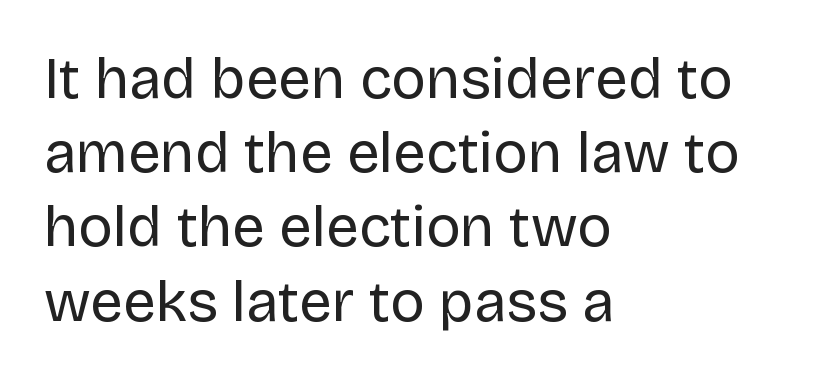
{"serif": "no", "italic": "no", "bold": "no", "weight": "regular", "width": "normal", "stroke_contrast": "low", "x_height": "large", "monospaced": "no", "underline": "no", "align": "left", "line_spacing": "normal", "line_spacing_ratio": 1.28, "letter_spacing": "normal", "letter_spacing_em": 0.0, "glyph_px": 58}
